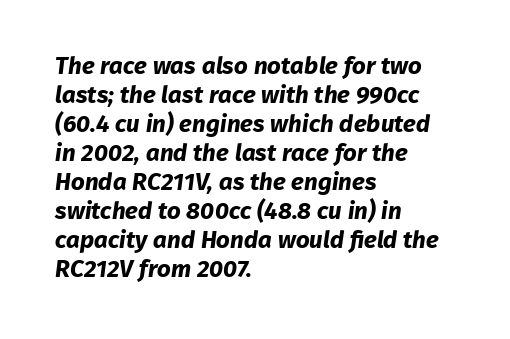
The image shows 24 px bold type; set left-aligned, line spacing 1.21x, normal letter spacing, not underlined.
